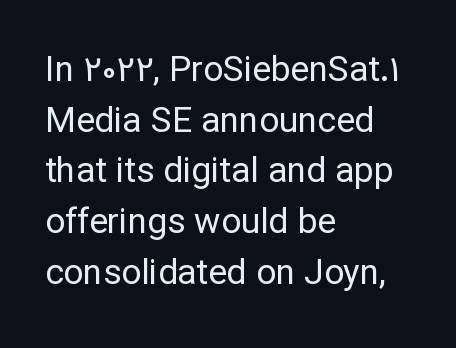
This sample uses an upright cut, with every glyph sitting square on the baseline. The strokes are not fattened; the text isn't bold. The words here are not underlined. Does the type have serifs? No, each stem ends abruptly.
